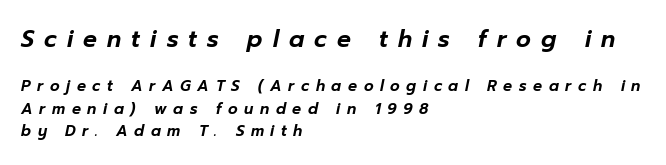
Characters follow at a spacing far wider than the type designer built in. Bigger letters appear in the top chunk; the bottom chunk is reduced. There's an unmistakable incline to the writing here. Each row of text sits above clean, open space. Baseline-to-baseline distance is the conventional proportion of letter height.
